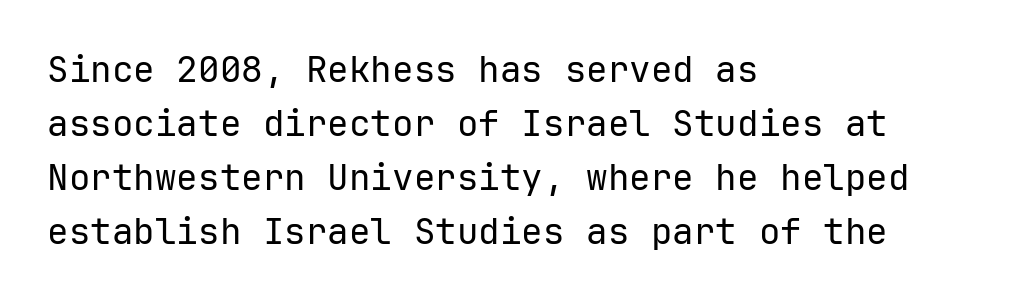
{"serif": "no", "italic": "no", "bold": "no", "weight": "regular", "width": "normal", "stroke_contrast": "low", "x_height": "medium", "underline": "no", "align": "left", "line_spacing": "normal", "line_spacing_ratio": 1.5, "letter_spacing": "normal", "letter_spacing_em": 0.0, "glyph_px": 36}
